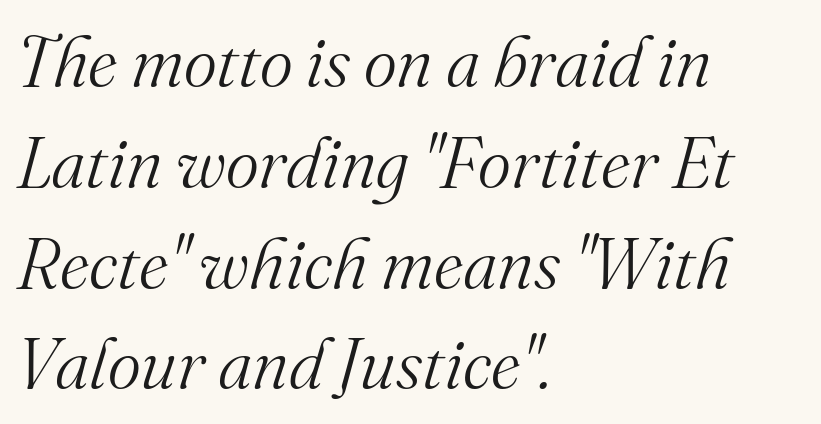
Q: Is the text bold? A: No.
Q: Is the text italic (slanted)? A: Yes, it leans right by about 16 degrees.
Q: Is the typeface a serif or a sans-serif typeface? A: Serif.
Q: Is the text underlined? A: No.
Q: How is the paragraph aligned? A: Left-aligned.
Q: Is the spacing between letters normal or unusually wide? A: Normal.
Q: Is the spacing between lines tight, normal or loose? A: Normal.
Q: Width (condensed, normal, or wide)? A: Normal.
Q: Stroke contrast? A: Medium.
Q: x-height? A: Small.
Q: Monospaced? A: No.
